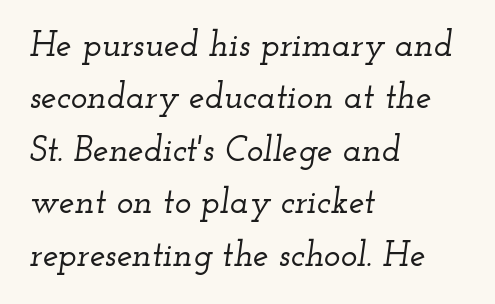
Each word holds together tightly as a unit, with standard inter-letter gaps. The area under the type is left untouched. The rendering applies a slant to the glyphs. The letters advance in unequal steps, a hallmark of proportional type.
